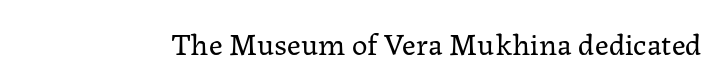
{"serif": "yes", "italic": "no", "bold": "no", "weight": "regular", "width": "normal", "stroke_contrast": "low", "x_height": "medium", "monospaced": "no", "underline": "no", "letter_spacing": "normal", "letter_spacing_em": 0.0, "glyph_px": 31}
